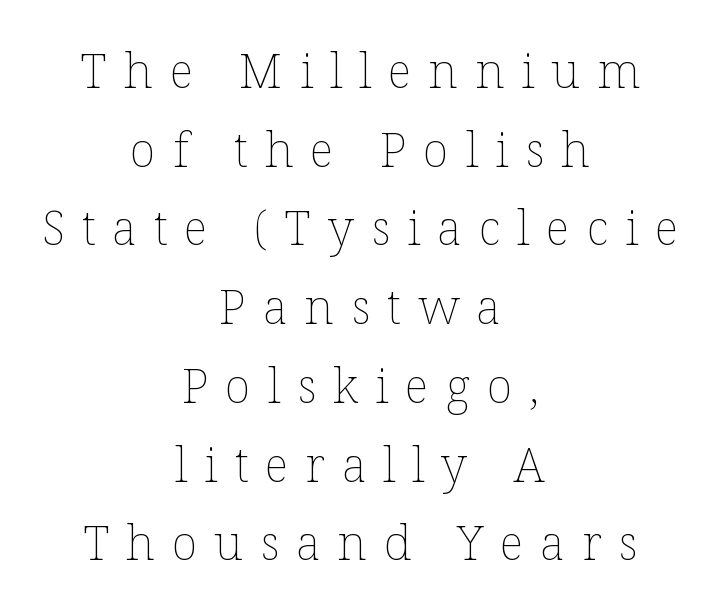
The passage shown is not bold in any degree. Where is the straight margin? There isn't one; the lines are centered. The baseline area is clear. Vertically, the passage feels balanced, rows spaced as you'd expect.
